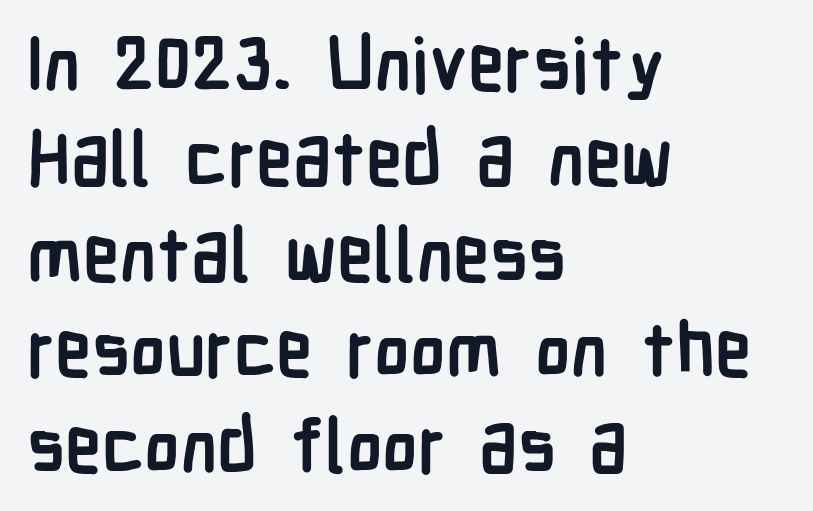
{"serif": "no", "italic": "no", "bold": "yes", "weight": "semibold", "width": "condensed", "stroke_contrast": "low", "x_height": "medium", "monospaced": "no", "underline": "no", "align": "left", "line_spacing": "normal", "line_spacing_ratio": 1.29, "letter_spacing": "normal", "letter_spacing_em": 0.0, "glyph_px": 74}
